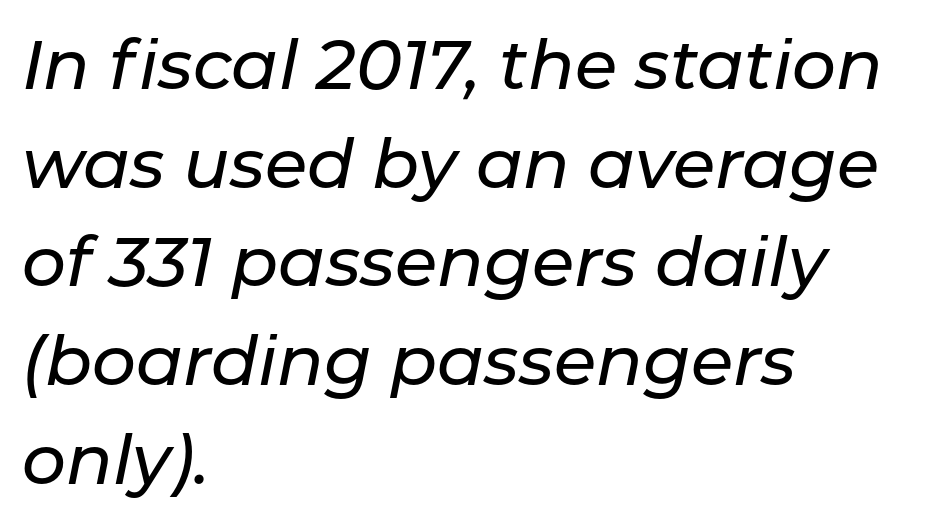
{"italic": "yes", "lean": "right", "slant_degrees": 11, "width": "normal", "stroke_contrast": "low", "x_height": "medium", "monospaced": "no", "underline": "no", "align": "left", "line_spacing": "normal", "line_spacing_ratio": 1.43, "letter_spacing": "normal", "letter_spacing_em": 0.0, "glyph_px": 69}
